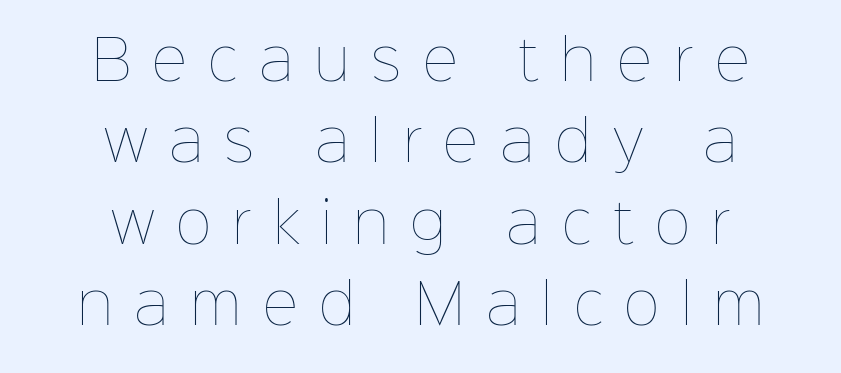
{"italic": "no", "bold": "no", "weight": "thin", "width": "normal", "stroke_contrast": "low", "x_height": "medium", "monospaced": "no", "underline": "no", "align": "center", "line_spacing": "normal", "line_spacing_ratio": 1.48, "letter_spacing": "wide", "letter_spacing_em": 0.39, "glyph_px": 55}
